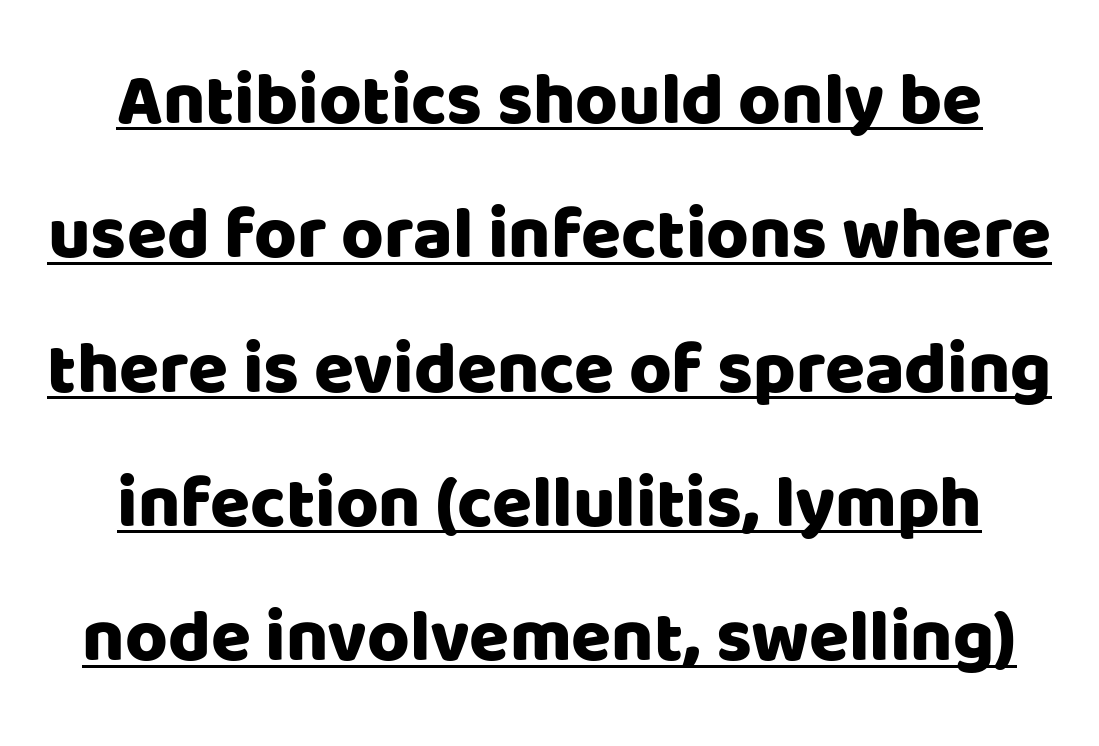
The image shows 73 px sans-serif type, upright; set line spacing 1.84x, normal letter spacing, underlined; low stroke contrast and a large x-height.
